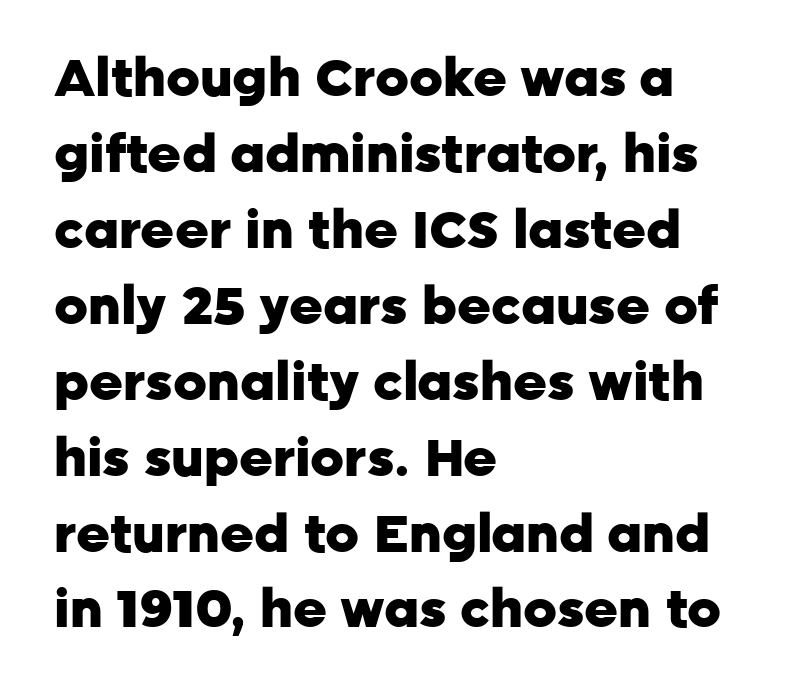
Typesetter's note: full bold, strokes at maximum text heaviness. Which margin do the lines hug? The left one — the right edge is uneven. What stands out about the letter spacing? Nothing — it is the standard amount. The letters carry no serifs — their stems end cleanly without finishing strokes. Proportional: the letters do not fall into vertical columns.
